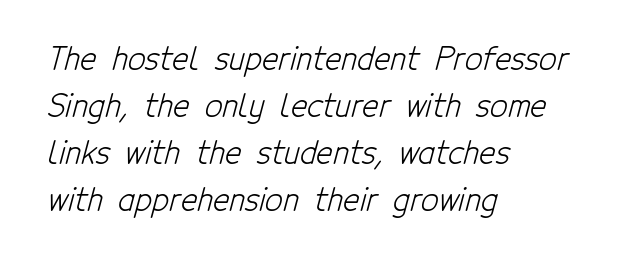
Q: Is the text bold? A: No.
Q: Is the typeface a serif or a sans-serif typeface? A: Sans-serif.
Q: Is the text underlined? A: No.
Q: How is the paragraph aligned? A: Left-aligned.
Q: Is the spacing between letters normal or unusually wide? A: Normal.
Q: Is the spacing between lines tight, normal or loose? A: Normal.
Q: Width (condensed, normal, or wide)? A: Condensed.
Q: Stroke contrast? A: Low.
Q: x-height? A: Medium.
Q: Monospaced? A: No.
